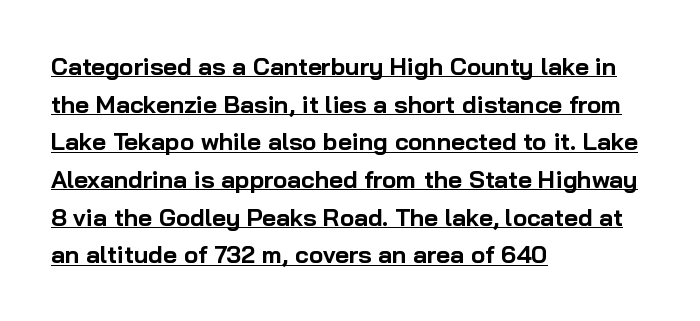
The image shows 24 px bold type, upright; set left-aligned, normal line spacing (1.57x), normal letter spacing, underlined.
